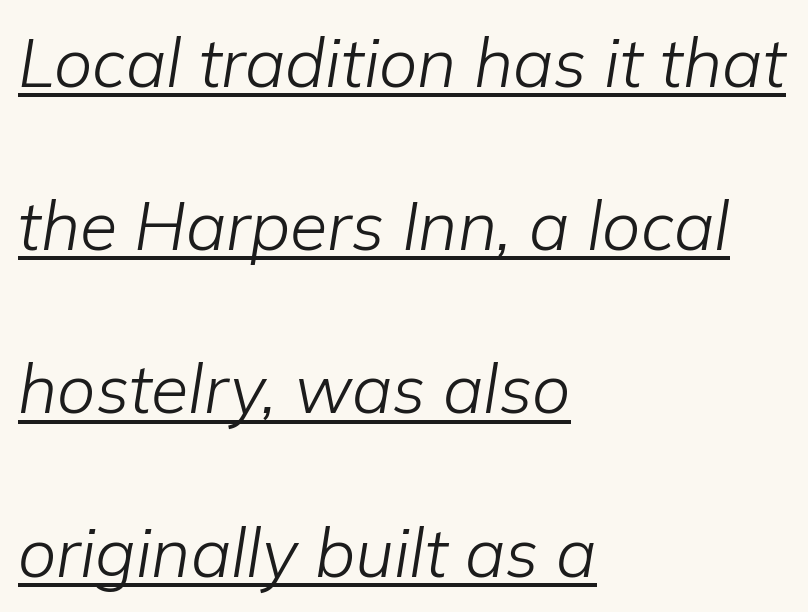
Q: Is the text bold? A: No.
Q: Is the text italic (slanted)? A: Yes, it leans right by about 9 degrees.
Q: Is the text underlined? A: Yes.
Q: How is the paragraph aligned? A: Left-aligned.
Q: Is the spacing between letters normal or unusually wide? A: Normal.
Q: Is the spacing between lines tight, normal or loose? A: Loose.
Q: Width (condensed, normal, or wide)? A: Normal.
Q: Stroke contrast? A: Low.
Q: x-height? A: Medium.
Q: Monospaced? A: No.
